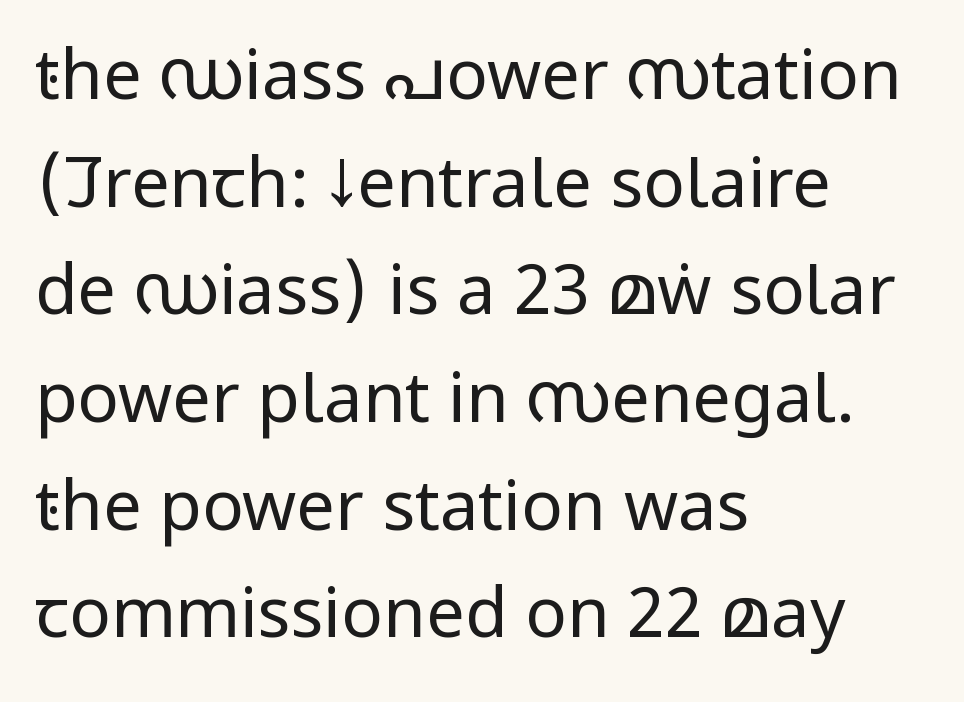
{"serif": "no", "italic": "no", "bold": "no", "weight": "regular", "width": "condensed", "stroke_contrast": "low", "x_height": "large", "monospaced": "no", "underline": "no", "align": "left", "line_spacing": "normal", "line_spacing_ratio": 1.56, "letter_spacing": "normal", "letter_spacing_em": 0.0, "glyph_px": 69}
